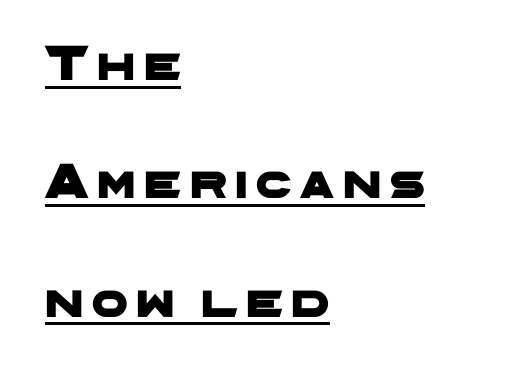
{"serif": "no", "width": "wide", "stroke_contrast": "low", "x_height": "medium", "monospaced": "no", "underline": "yes", "align": "left", "line_spacing": "loose", "line_spacing_ratio": 2.32, "glyph_px": 51}
